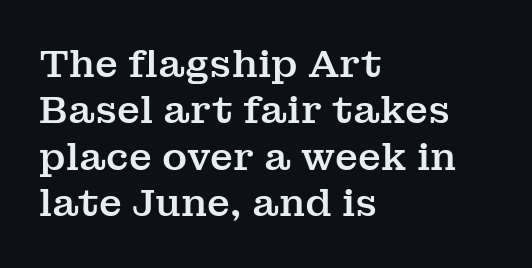
Q: Is the text italic (slanted)? A: No, it is upright.
Q: Is the typeface a serif or a sans-serif typeface? A: Serif.
Q: Is the text underlined? A: No.
Q: How is the paragraph aligned? A: Left-aligned.
Q: Is the spacing between letters normal or unusually wide? A: Normal.
Q: Width (condensed, normal, or wide)? A: Normal.
Q: Stroke contrast? A: Medium.
Q: x-height? A: Medium.
Q: Monospaced? A: No.
